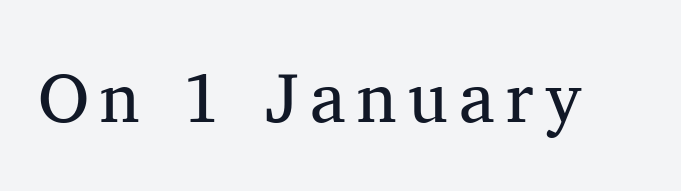
The image shows 70 px regular-weight serif type, upright; set not underlined; medium stroke contrast and a medium x-height.
